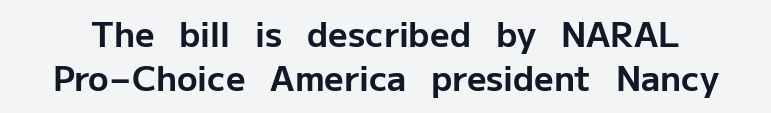
Does extra space separate the letters? No, they use regular spacing. Here the designer chose a conventional face with non-uniform glyph widths. Check where the strokes stop: nothing finishes them off — pure sans. Baseline-to-baseline distance is the conventional proportion of letter height. Vertical strokes here are truly vertical.
